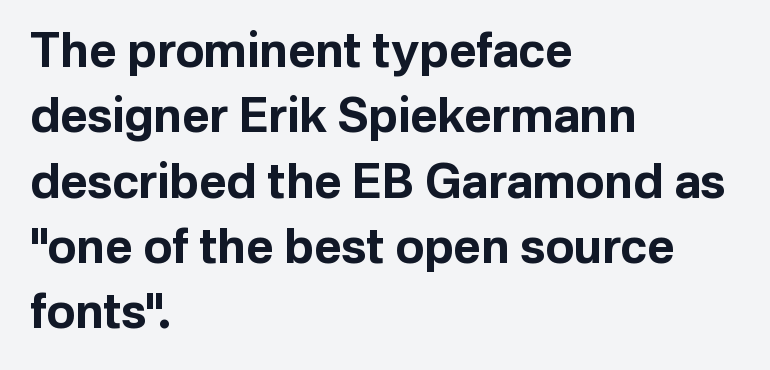
The image shows 47 px bold sans-serif type, upright; set left-aligned, normal line spacing (1.39x), normal letter spacing, not underlined; low stroke contrast and a medium x-height.
